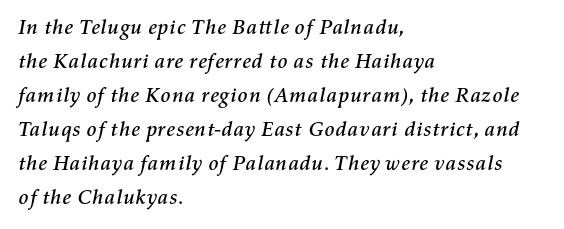
{"italic": "yes", "lean": "right", "slant_degrees": 11, "underline": "no", "align": "left", "line_spacing": "normal", "line_spacing_ratio": 1.62, "letter_spacing": "normal", "letter_spacing_em": 0.0, "glyph_px": 21}
